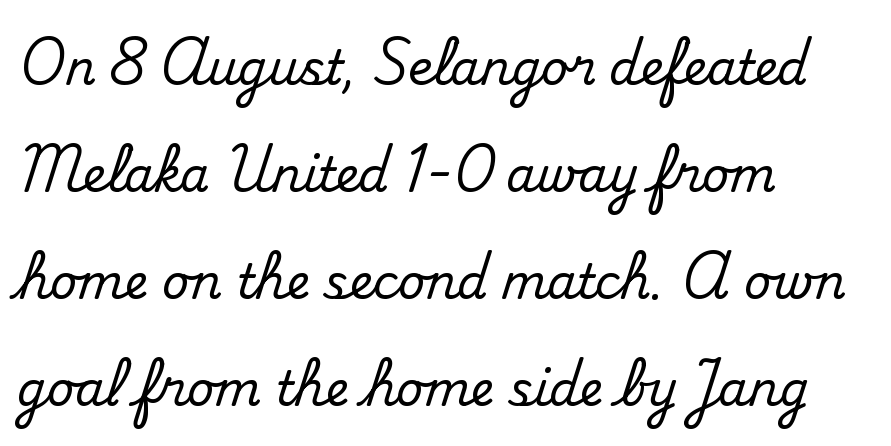
The image shows 47 px serif type; set left-aligned, loose line spacing (2.28x), normal letter spacing, not underlined; medium stroke contrast and a small x-height.
